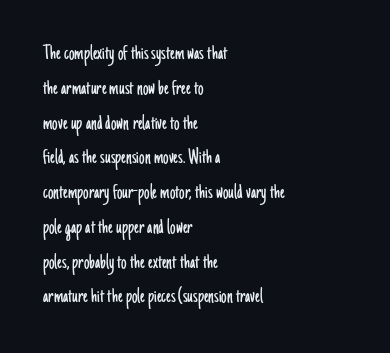
All the whitespace from short lines collects on the right. No extra tracking has been applied to these lines. Characters remain perfectly vertical along every line. The space beneath each line is pristine and unruled. Vertical stems look standard width or narrower in stroke.
